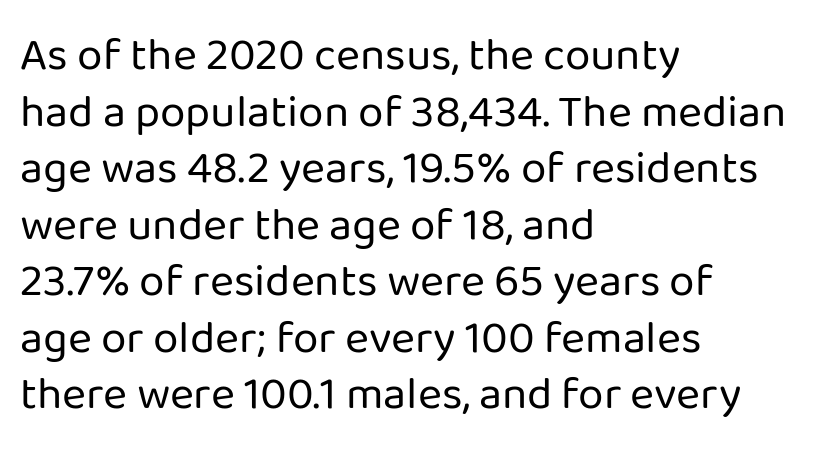
{"serif": "no", "italic": "no", "bold": "no", "weight": "regular", "width": "normal", "stroke_contrast": "low", "x_height": "medium", "monospaced": "no", "underline": "no", "align": "left", "line_spacing_ratio": 1.23, "letter_spacing": "normal", "letter_spacing_em": 0.0, "glyph_px": 46}
